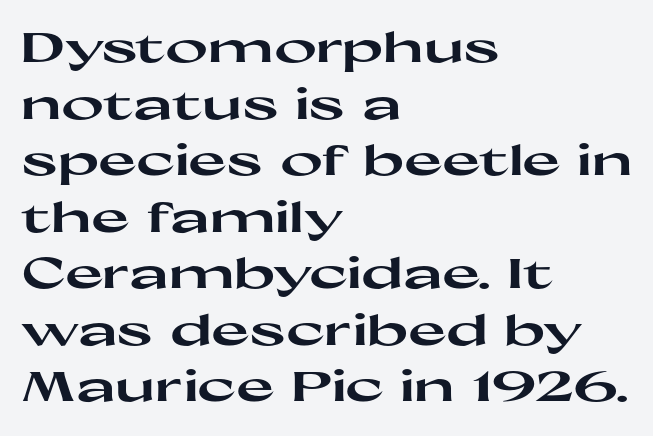
In terms of posture, this sample is upright. Is this a fixed-width face? No — the glyphs have proportional, varying widths. Letter spacing: default. The rendering anchors every line to the left-hand side. A clean baseline with only descenders dipping below it.
